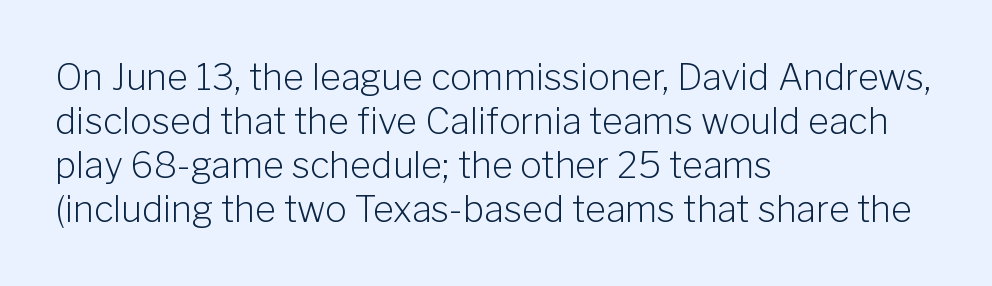
The image shows 36 px light sans-serif type, upright; set left-aligned, line spacing 1.22x, normal letter spacing, not underlined; low stroke contrast and a medium x-height.
